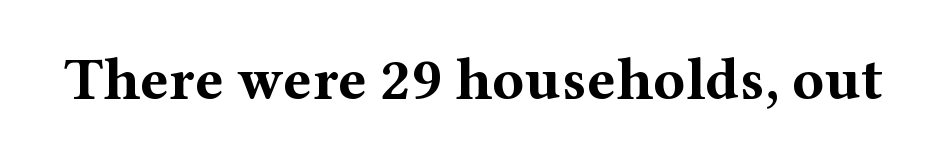
{"serif": "yes", "italic": "no", "bold": "yes", "weight": "bold", "width": "wide", "stroke_contrast": "medium", "x_height": "medium", "monospaced": "no", "underline": "no", "letter_spacing": "normal", "letter_spacing_em": 0.0, "glyph_px": 60}
